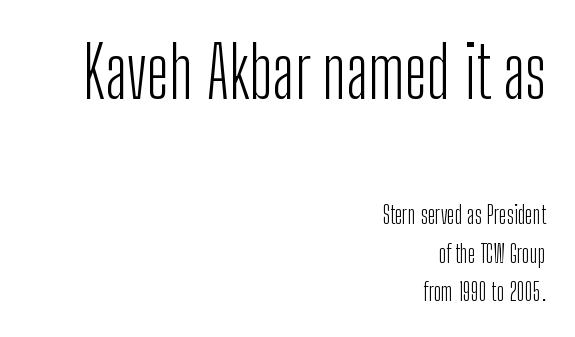
{"serif": "no", "italic": "no", "bold": "no", "weight": "light", "width": "condensed", "stroke_contrast": "low", "x_height": "medium", "monospaced": "no", "underline": "no", "align": "right", "line_spacing": "normal", "line_spacing_ratio": 1.61, "letter_spacing": "normal", "letter_spacing_em": 0.0, "larger_block": "first", "size_ratio": 2.96, "glyph_px": 71}
